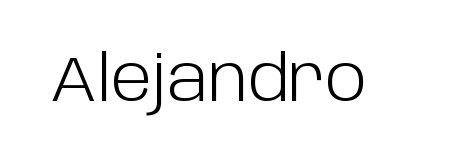
The image shows 63 px light sans-serif type, upright; set normal letter spacing, not underlined; low stroke contrast and a large x-height.
